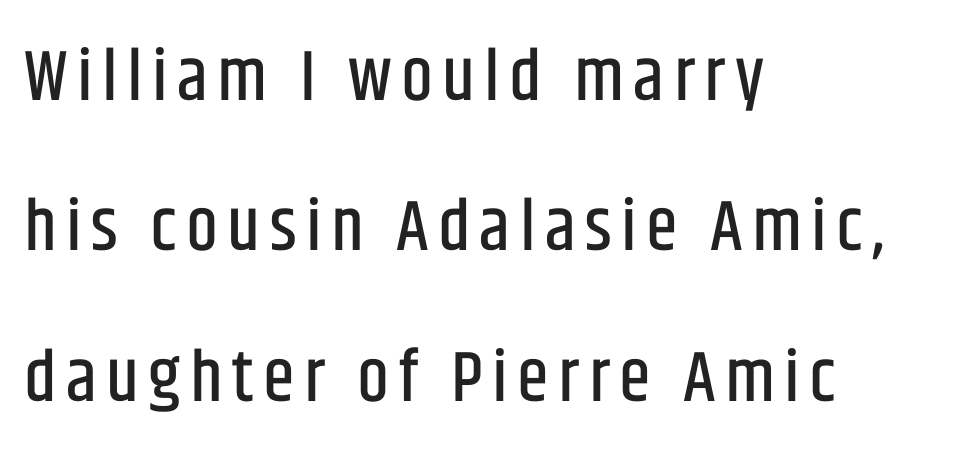
{"serif": "no", "italic": "no", "width": "condensed", "stroke_contrast": "low", "x_height": "large", "monospaced": "no", "underline": "no", "align": "left", "line_spacing": "loose", "line_spacing_ratio": 2.09, "glyph_px": 72}
